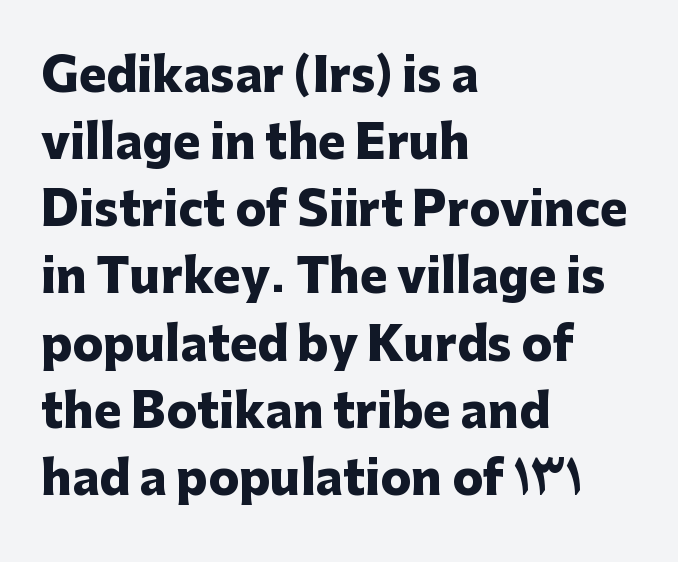
The image shows 46 px heavy sans-serif type, upright; set left-aligned, normal line spacing (1.46x), normal letter spacing, not underlined; low stroke contrast and a medium x-height.
